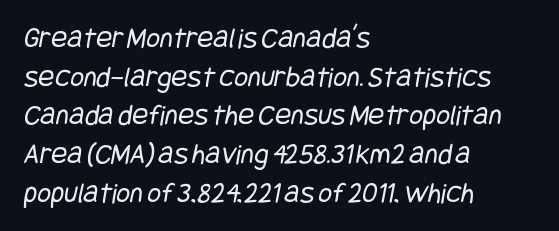
{"serif": "no", "bold": "no", "weight": "regular", "width": "condensed", "stroke_contrast": "low", "x_height": "large", "underline": "no", "align": "left", "line_spacing": "normal", "line_spacing_ratio": 1.29, "letter_spacing": "normal", "letter_spacing_em": 0.0, "glyph_px": 30}
